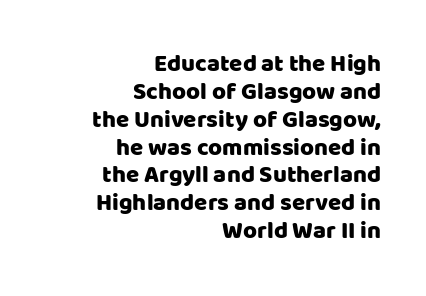
A roman cut, with each character standing at attention. Anything drawn beneath the words? Only blank space. The typesetter chose a ragged-left arrangement here. Short note: letters normally spaced.
